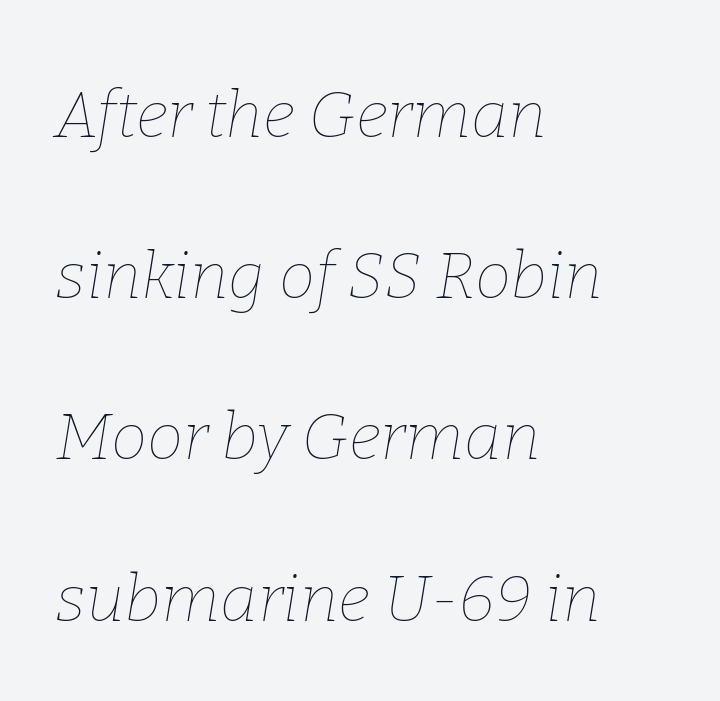
Q: Is the text bold? A: No.
Q: Is the text italic (slanted)? A: Yes, it leans right by about 9 degrees.
Q: Is the text underlined? A: No.
Q: How is the paragraph aligned? A: Left-aligned.
Q: Is the spacing between letters normal or unusually wide? A: Normal.
Q: Is the spacing between lines tight, normal or loose? A: Loose.
Q: Width (condensed, normal, or wide)? A: Normal.
Q: Stroke contrast? A: Low.
Q: x-height? A: Medium.
Q: Monospaced? A: No.
